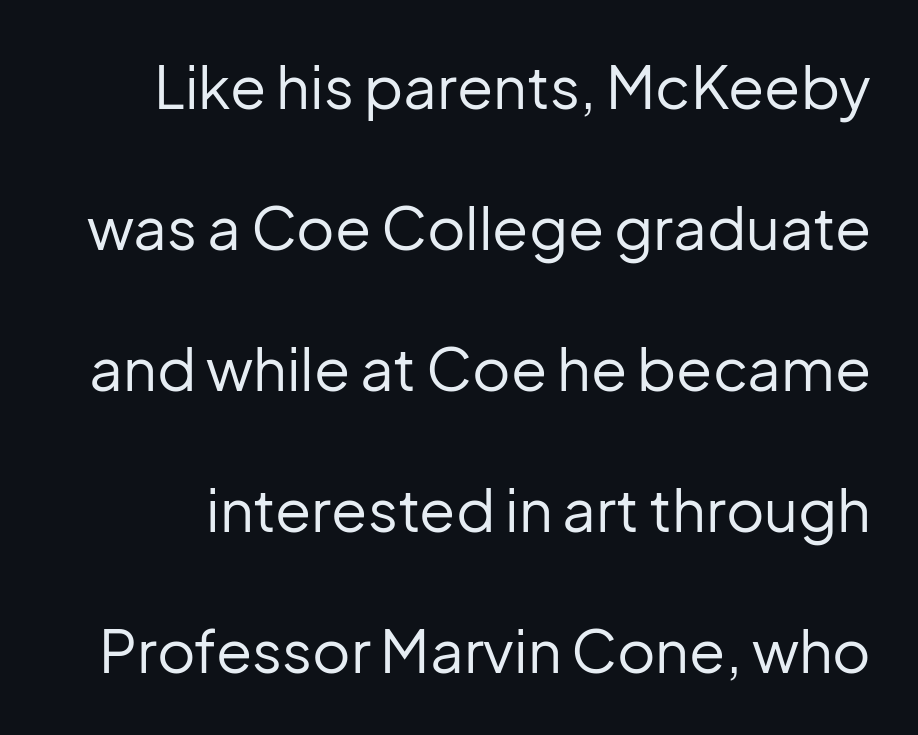
The image shows 59 px regular-weight sans-serif type, upright; set loose line spacing (2.39x), normal letter spacing, not underlined; low stroke contrast and a medium x-height.
